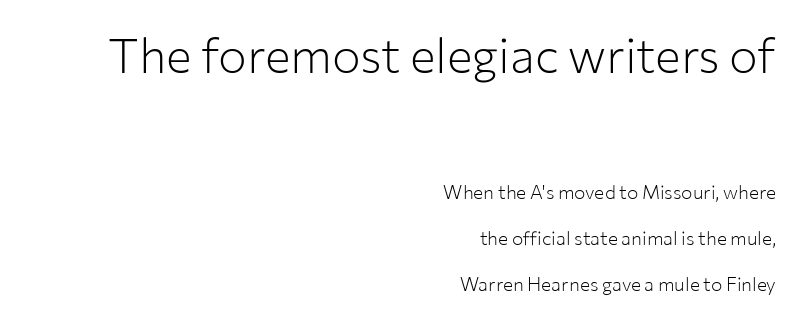
The space between consecutive lines is lavish. The line texture is even and compact thanks to regular tracking. Each line ends at the same right margin while the left side varies. Does the type have serifs? No, each stem ends abruptly. Posture: upright roman.
